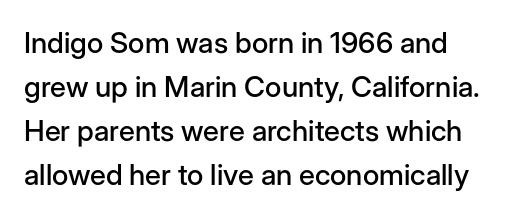
{"serif": "no", "italic": "no", "width": "normal", "stroke_contrast": "low", "x_height": "medium", "monospaced": "no", "underline": "no", "line_spacing": "normal", "line_spacing_ratio": 1.52, "letter_spacing": "normal", "letter_spacing_em": 0.0, "glyph_px": 29}
